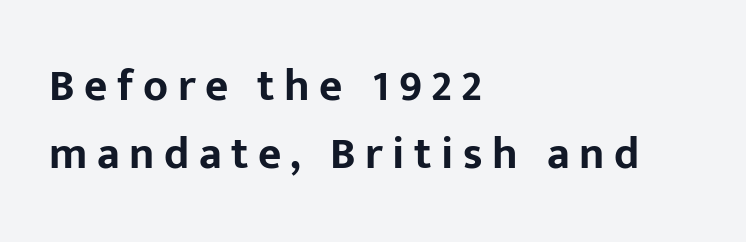
The image shows 45 px bold sans-serif type, upright; set left-aligned, normal line spacing (1.52x), unusually wide letter spacing (+0.21 em), not underlined; low stroke contrast and a medium x-height.
